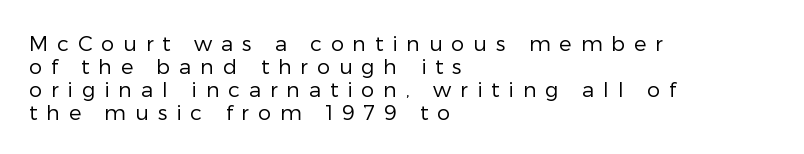
The image shows 21 px text type, upright; set left-aligned, tight line spacing (1.09x), unusually wide letter spacing (+0.42 em), not underlined.
